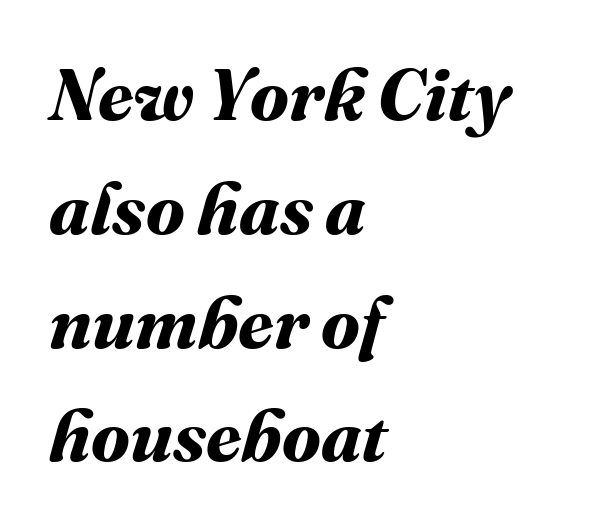
The image shows 72 px bold type; set left-aligned, normal line spacing (1.58x), normal letter spacing, not underlined; medium stroke contrast and a medium x-height.
